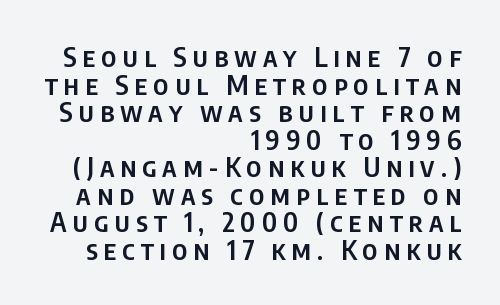
Q: Is the text bold? A: Semi-bold.
Q: Is the text italic (slanted)? A: No, it is upright.
Q: Is the text underlined? A: No.
Q: How is the paragraph aligned? A: Right-aligned.
Q: Is the spacing between letters normal or unusually wide? A: Unusually wide.
Q: Is the spacing between lines tight, normal or loose? A: Tight.
